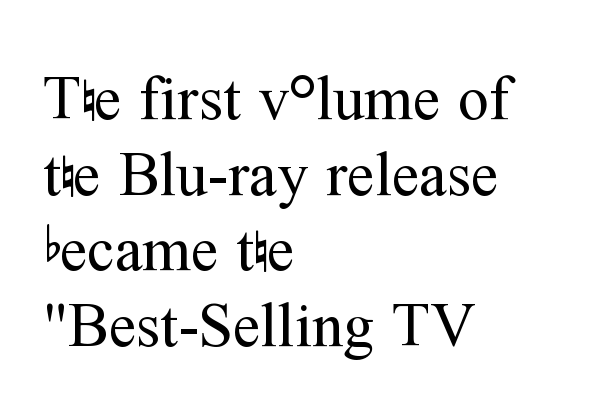
Horizontally, the lines are justified to the leading edge only. The characters are drawn with everyday or finer stroke widths. Here the designer chose a conventional face with non-uniform glyph widths. A clean baseline with only descenders dipping below it. These lines keep a tight, regular rhythm from letter to letter.
